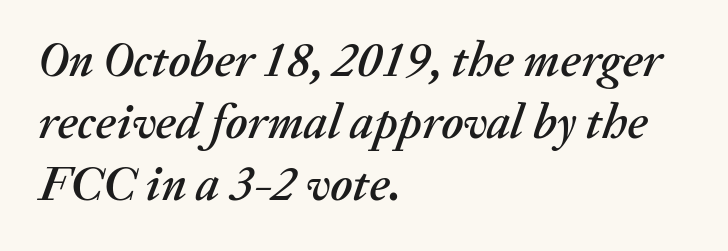
The image shows 49 px text type, italic (leaning right); set left-aligned, normal line spacing (1.27x), normal letter spacing, not underlined; medium stroke contrast and a medium x-height.
